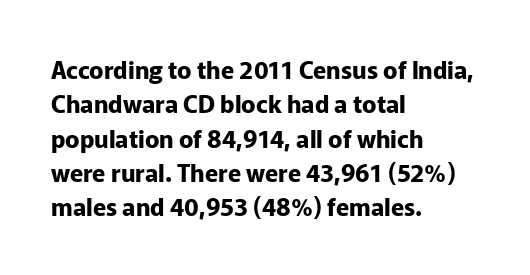
The image shows 24 px bold type, upright; set left-aligned, normal line spacing (1.43x), normal letter spacing, not underlined.
